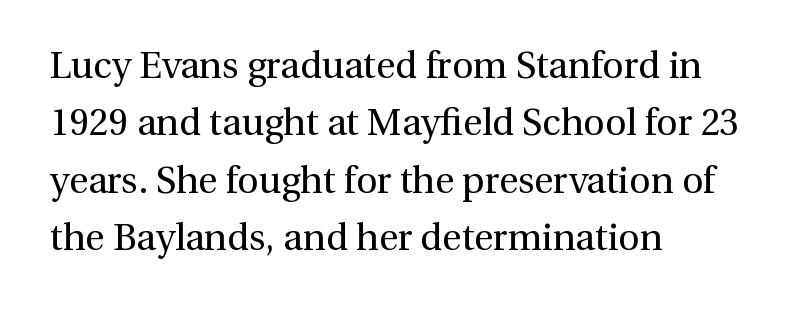
{"serif": "yes", "italic": "no", "bold": "no", "weight": "regular", "width": "normal", "x_height": "medium", "monospaced": "no", "underline": "no", "align": "left", "line_spacing": "normal", "line_spacing_ratio": 1.55, "letter_spacing": "normal", "letter_spacing_em": 0.0, "glyph_px": 37}
